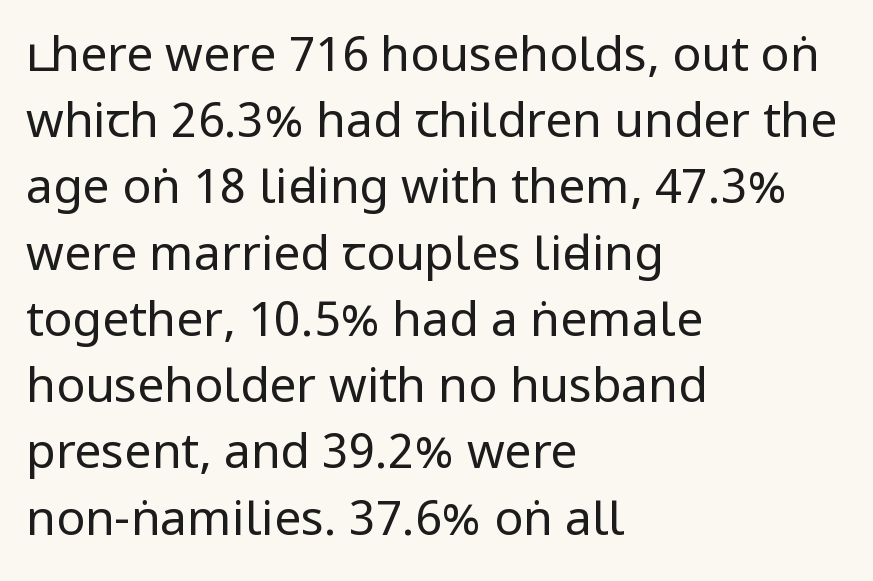
Tall strokes in this sample are plumb rather than angled. Check the space under the baseline: it is left empty. The lines in this sample share a left origin and differ only in where they stop. No extra ink here — the face is not bold. In terms of letterspacing, this is plain default setting. Regular leading.
